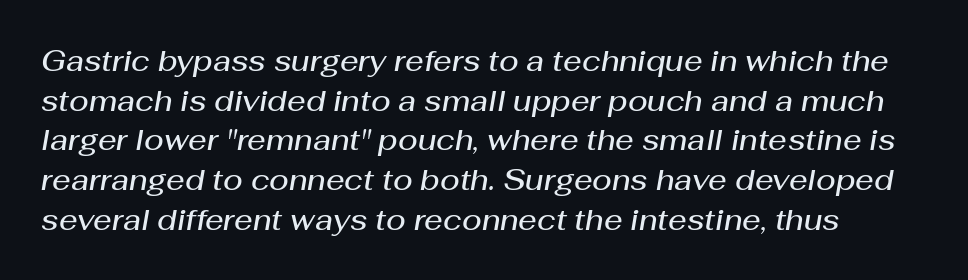
{"italic": "yes", "lean": "right", "slant_degrees": 10, "bold": "semi", "weight": "semibold", "width": "normal", "stroke_contrast": "medium", "x_height": "medium", "monospaced": "no", "underline": "no", "line_spacing": "normal", "line_spacing_ratio": 1.37, "letter_spacing": "normal", "letter_spacing_em": 0.0, "glyph_px": 29}
